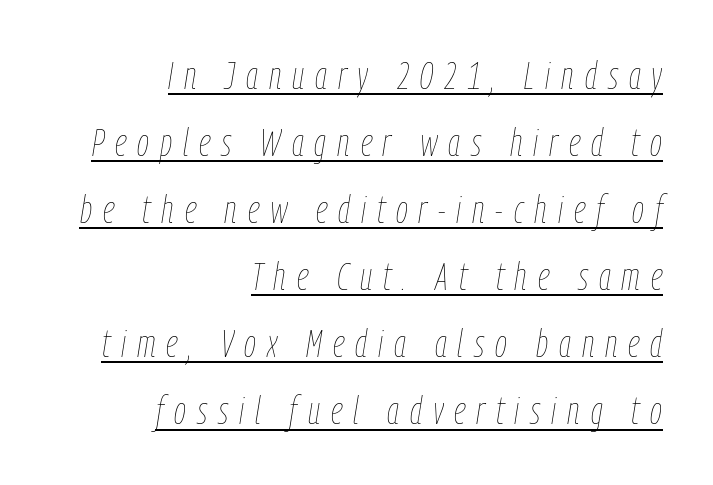
{"italic": "yes", "lean": "right", "slant_degrees": 9, "bold": "no", "weight": "thin", "width": "condensed", "stroke_contrast": "low", "x_height": "medium", "monospaced": "no", "underline": "yes", "align": "right", "line_spacing_ratio": 1.72, "letter_spacing": "wide", "letter_spacing_em": 0.28, "glyph_px": 39}
